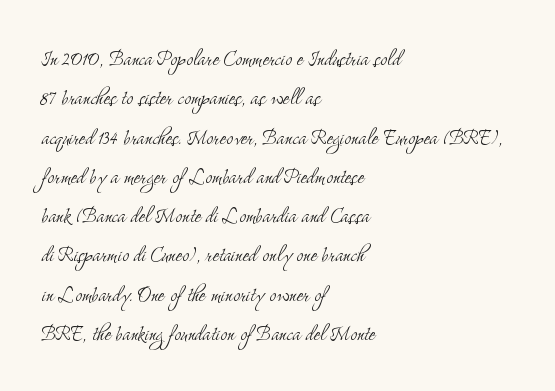
Does the leading feel generous? No, just average. The typesetter chose a ragged-right arrangement here. The gaps between neighbouring characters are ordinary and unremarkable. Is this a heavy cut? Hardly; it is regular or lighter. The space directly below the letters is spotless.
